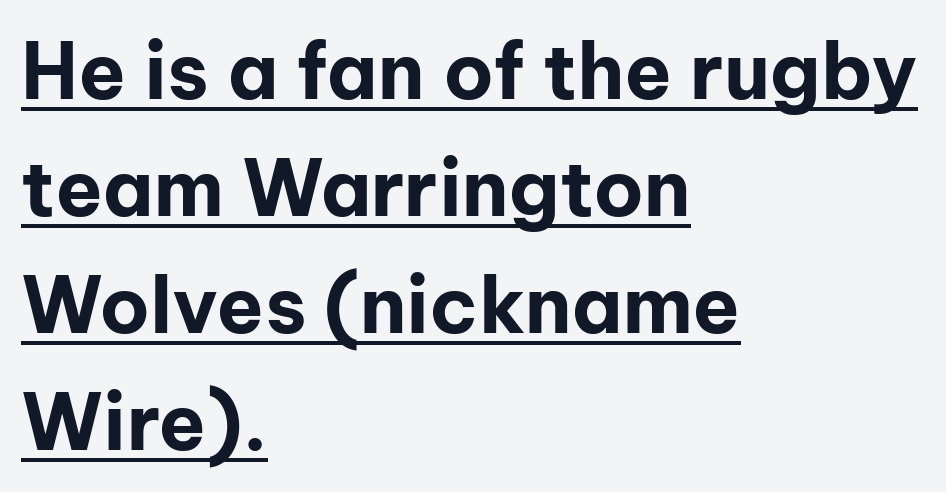
These lines keep a tight, regular rhythm from letter to letter. Students, observe the line beneath the letters — that is underlining. Varying glyph widths throughout — classic text-font behaviour. Does the leading feel generous? No, just average. The lines in this sample share a left origin and differ only in where they stop. A sans-serif font was chosen for this passage.
